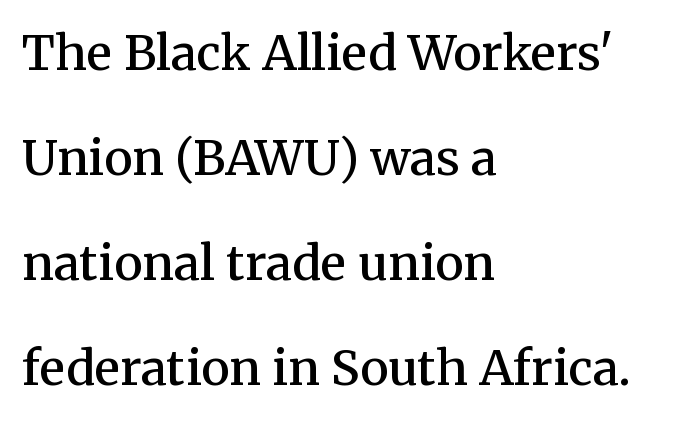
{"serif": "yes", "italic": "no", "bold": "semi", "weight": "semibold", "width": "normal", "stroke_contrast": "medium", "x_height": "medium", "monospaced": "no", "underline": "no", "align": "left", "line_spacing": "loose", "line_spacing_ratio": 2.19, "letter_spacing": "normal", "letter_spacing_em": 0.0, "glyph_px": 48}
